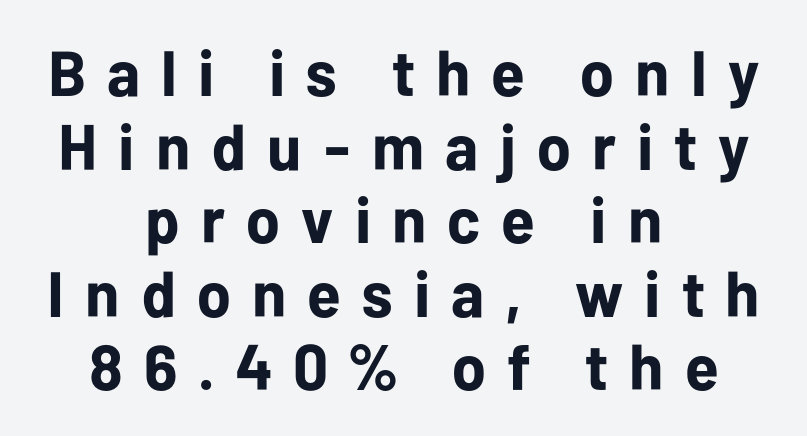
The image shows 64 px bold sans-serif type, upright; set centered, tight line spacing (1.15x), unusually wide letter spacing (+0.33 em), not underlined; low stroke contrast and a medium x-height.
